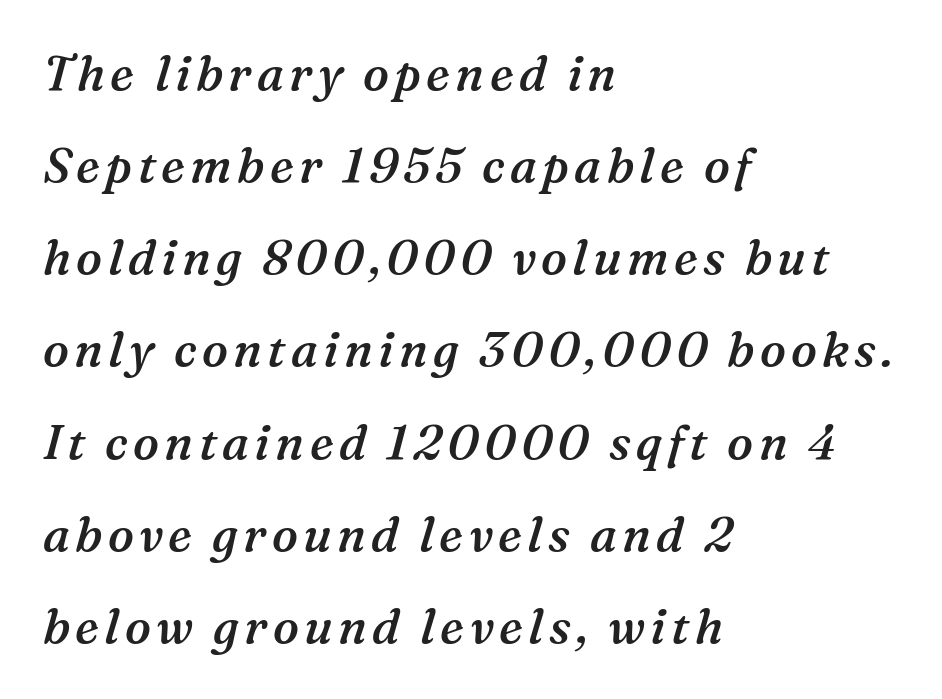
{"serif": "yes", "italic": "yes", "lean": "right", "slant_degrees": 16, "bold": "semi", "weight": "semibold", "width": "normal", "stroke_contrast": "medium", "x_height": "medium", "monospaced": "no", "underline": "no", "align": "left", "line_spacing": "loose", "line_spacing_ratio": 1.92, "glyph_px": 48}
